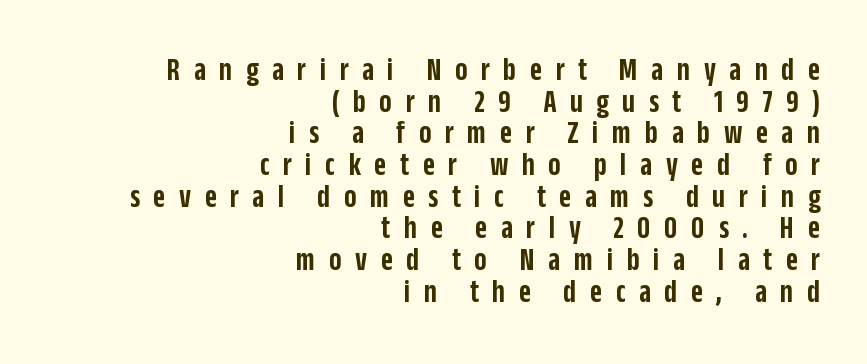
The letters carry no serifs — their stems end cleanly without finishing strokes. The space beneath each line is pristine and unruled. Where is the straight margin? On the right. The axis of the letterforms is exactly vertical.
